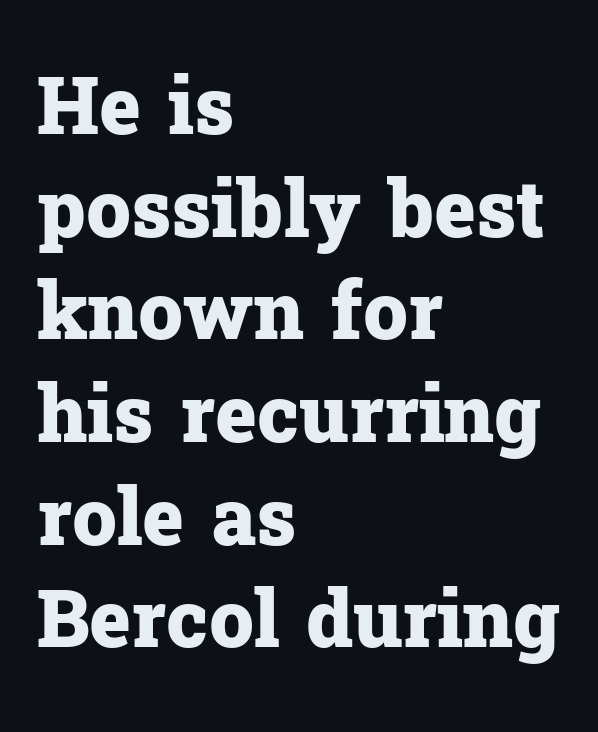
{"serif": "yes", "italic": "no", "bold": "yes", "weight": "heavy", "width": "normal", "stroke_contrast": "low", "x_height": "medium", "monospaced": "no", "underline": "no", "align": "left", "line_spacing": "normal", "line_spacing_ratio": 1.3, "letter_spacing": "normal", "letter_spacing_em": 0.0, "glyph_px": 79}
